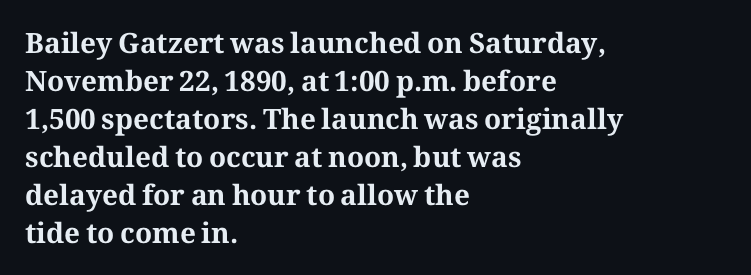
{"serif": "yes", "italic": "no", "bold": "yes", "weight": "bold", "width": "normal", "stroke_contrast": "medium", "x_height": "medium", "monospaced": "no", "underline": "no", "align": "left", "line_spacing": "normal", "line_spacing_ratio": 1.36, "letter_spacing": "normal", "letter_spacing_em": 0.0, "glyph_px": 28}
